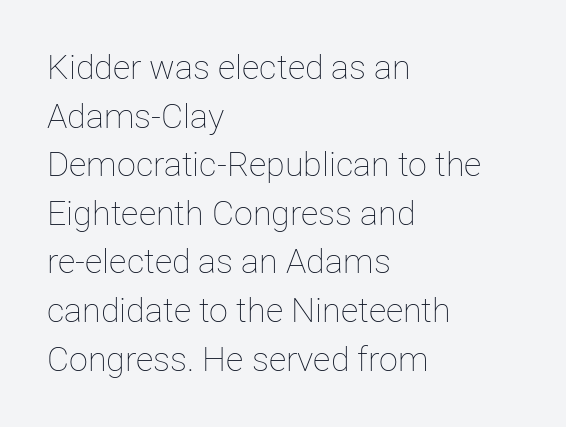
The image shows 34 px thin type, upright; set left-aligned, normal line spacing (1.43x), normal letter spacing, not underlined; low stroke contrast and a medium x-height.
